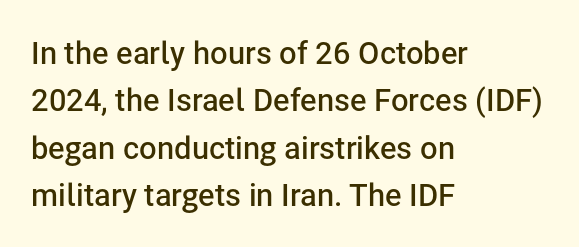
{"serif": "no", "italic": "no", "bold": "semi", "weight": "semibold", "width": "normal", "stroke_contrast": "low", "x_height": "medium", "monospaced": "no", "underline": "no", "align": "left", "line_spacing": "normal", "line_spacing_ratio": 1.53, "letter_spacing": "normal", "letter_spacing_em": 0.0, "glyph_px": 31}
